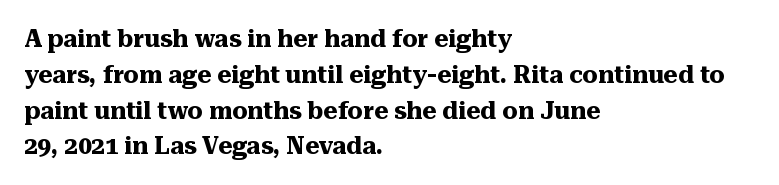
Italic: no, the glyphs are upright roman. Reading down the column, the eye jumps a familiar distance to each next line. Each row of text sits above clean, open space. Chunky letters — that's bold for sure.
